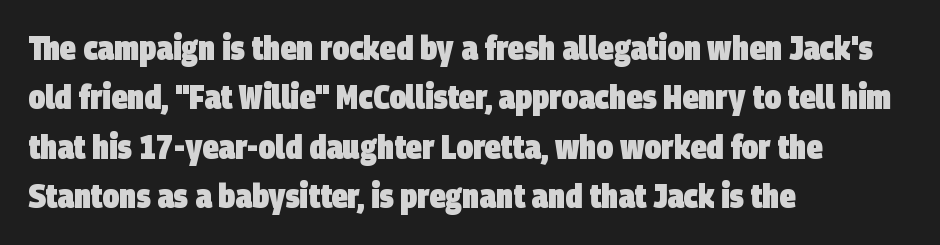
Set as a true bold cut, around the 700 mark. The gaps between neighbouring characters are ordinary and unremarkable. The glyphs are unaccompanied by any horizontal stroke below them. Does the copy run flush right? No — it runs flush left. The face used here is proportionally spaced, like ordinary book or web type.
